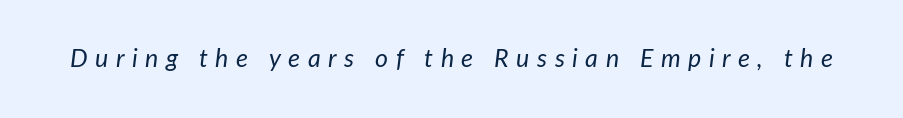
{"italic": "yes", "lean": "right", "slant_degrees": 7, "bold": "no", "underline": "no", "letter_spacing": "wide", "letter_spacing_em": 0.3, "glyph_px": 25}
